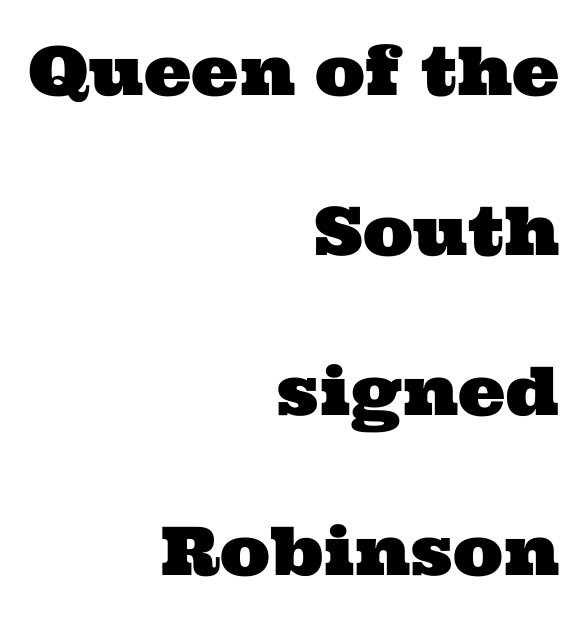
{"serif": "yes", "width": "wide", "stroke_contrast": "medium", "x_height": "medium", "monospaced": "no", "underline": "no", "align": "right", "line_spacing": "loose", "line_spacing_ratio": 2.39, "letter_spacing": "normal", "letter_spacing_em": 0.0, "glyph_px": 67}
